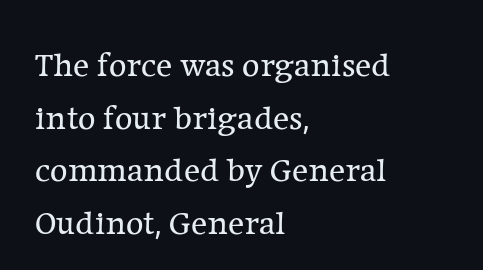
{"serif": "yes", "italic": "no", "bold": "no", "weight": "regular", "width": "normal", "stroke_contrast": "low", "x_height": "medium", "monospaced": "no", "underline": "no", "align": "left", "line_spacing": "normal", "line_spacing_ratio": 1.55, "letter_spacing": "normal", "letter_spacing_em": 0.0, "glyph_px": 34}
